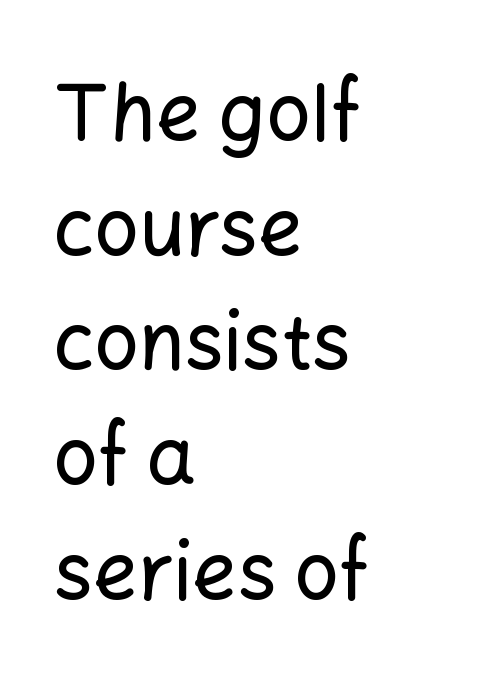
{"serif": "no", "italic": "no", "width": "normal", "stroke_contrast": "low", "x_height": "medium", "monospaced": "no", "underline": "no", "align": "left", "line_spacing": "normal", "line_spacing_ratio": 1.47, "letter_spacing": "normal", "letter_spacing_em": 0.0, "glyph_px": 78}
